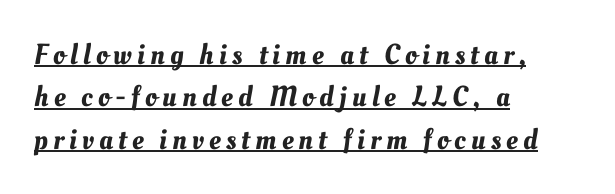
Varying glyph widths throughout — classic text-font behaviour. Every row of glyphs begins at an identical x-position on the left. Honestly, the row spacing looks completely unremarkable. Underlined type.
